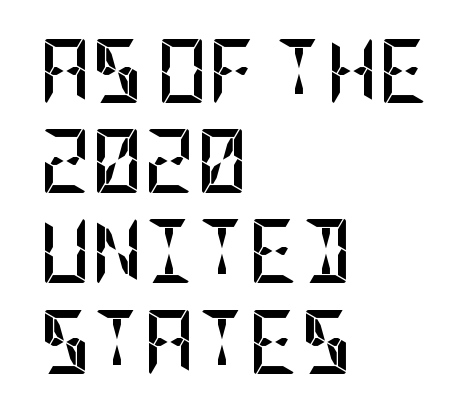
Q: Is the text bold? A: Yes.
Q: Is the text italic (slanted)? A: No, it is upright.
Q: Is the typeface a serif or a sans-serif typeface? A: Sans-serif.
Q: Is the text underlined? A: No.
Q: How is the paragraph aligned? A: Left-aligned.
Q: Is the spacing between letters normal or unusually wide? A: Normal.
Q: Is the spacing between lines tight, normal or loose? A: Normal.
Q: Width (condensed, normal, or wide)? A: Condensed.
Q: Stroke contrast? A: Low.
Q: x-height? A: Large.
